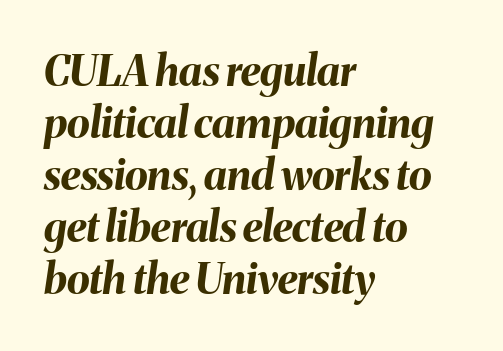
The image shows 42 px bold type, italic (leaning right); set left-aligned, line spacing 1.24x, normal letter spacing, not underlined; medium stroke contrast and a medium x-height.
